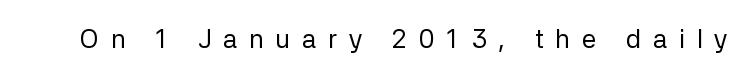
The image shows 26 px text type, upright; set unusually wide letter spacing (+0.45 em), not underlined.
